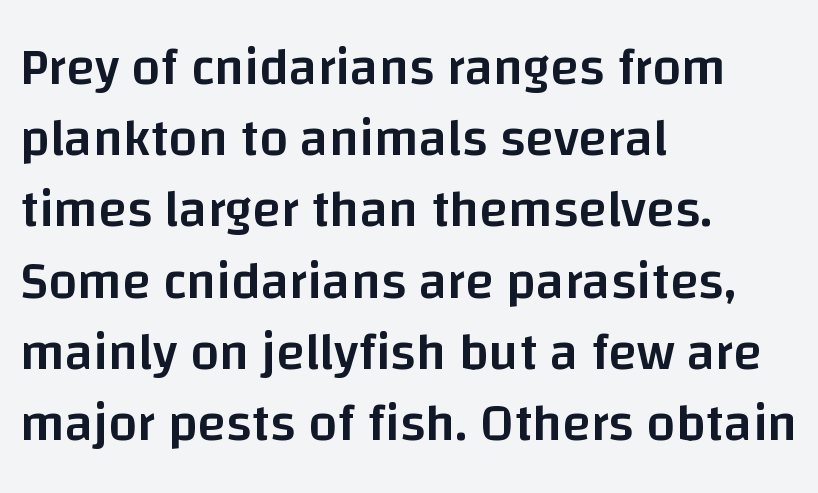
Q: Is the text bold? A: Semi-bold.
Q: Is the text italic (slanted)? A: No, it is upright.
Q: Is the typeface a serif or a sans-serif typeface? A: Sans-serif.
Q: Is the text underlined? A: No.
Q: How is the paragraph aligned? A: Left-aligned.
Q: Is the spacing between letters normal or unusually wide? A: Normal.
Q: Is the spacing between lines tight, normal or loose? A: Normal.
Q: Width (condensed, normal, or wide)? A: Normal.
Q: Stroke contrast? A: Low.
Q: x-height? A: Large.
Q: Monospaced? A: No.
